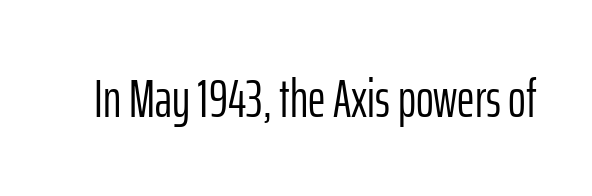
{"serif": "no", "italic": "no", "bold": "no", "weight": "light", "width": "condensed", "stroke_contrast": "low", "x_height": "medium", "monospaced": "no", "underline": "no", "letter_spacing": "normal", "letter_spacing_em": 0.0, "glyph_px": 54}
